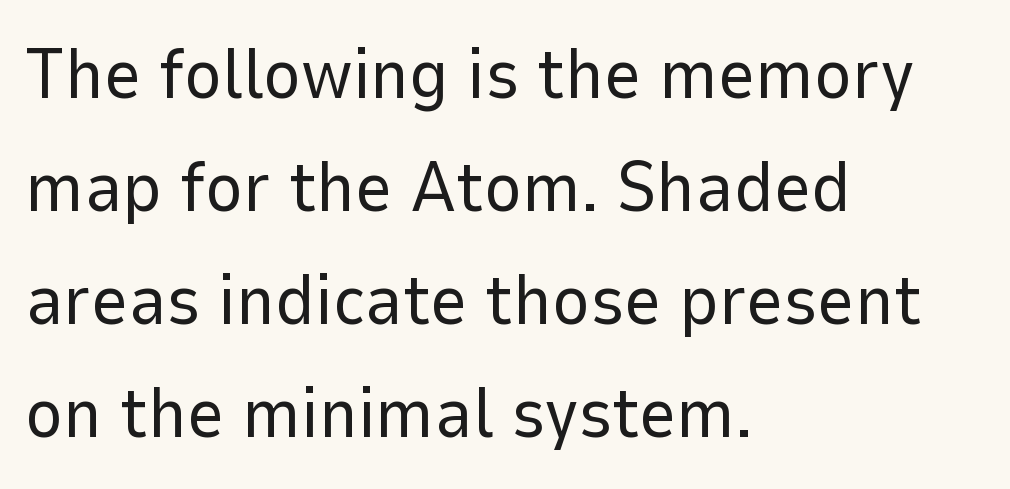
Q: Is the text bold? A: No.
Q: Is the text italic (slanted)? A: No, it is upright.
Q: Is the typeface a serif or a sans-serif typeface? A: Sans-serif.
Q: Is the text underlined? A: No.
Q: How is the paragraph aligned? A: Left-aligned.
Q: Is the spacing between letters normal or unusually wide? A: Normal.
Q: Is the spacing between lines tight, normal or loose? A: Normal.
Q: Width (condensed, normal, or wide)? A: Normal.
Q: Stroke contrast? A: Low.
Q: x-height? A: Medium.
Q: Monospaced? A: No.
